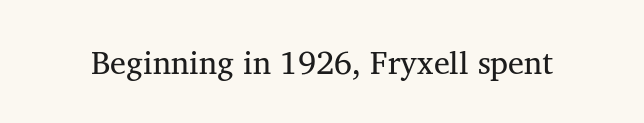
{"serif": "yes", "bold": "no", "weight": "regular", "width": "normal", "stroke_contrast": "medium", "x_height": "medium", "monospaced": "no", "underline": "no", "letter_spacing": "normal", "letter_spacing_em": 0.0, "glyph_px": 32}
